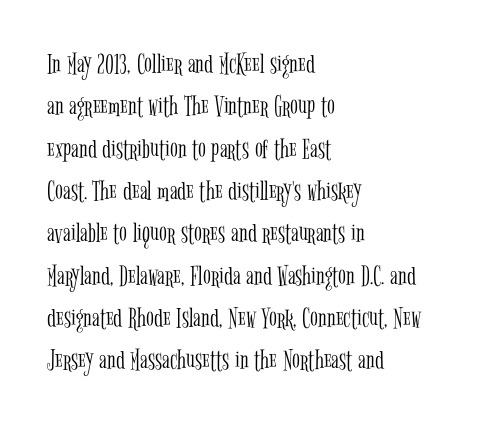
The image shows 29 px light, condensed serif type, upright; set left-aligned, normal line spacing (1.46x), normal letter spacing, not underlined; low stroke contrast and a medium x-height.
